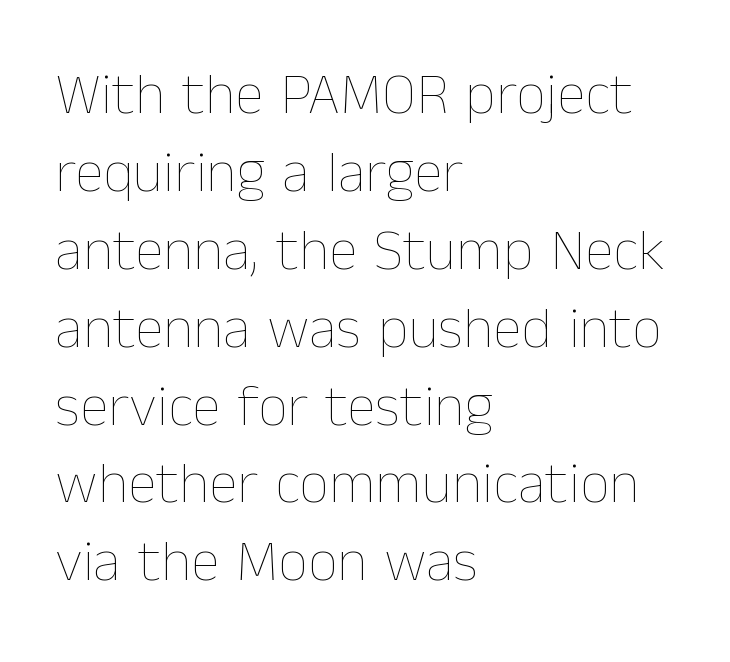
The image shows 59 px thin type, upright; set left-aligned, normal line spacing (1.32x), normal letter spacing, not underlined; low stroke contrast and a medium x-height.
